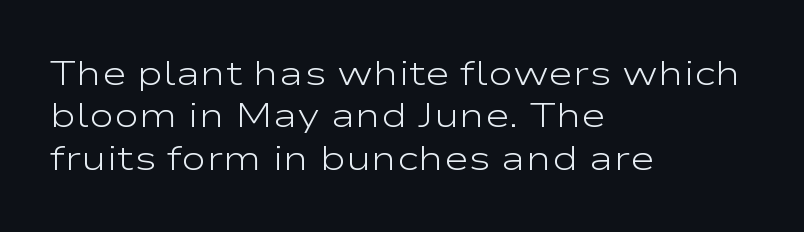
The image shows 34 px light, wide sans-serif type, upright; set left-aligned, normal line spacing (1.25x), normal letter spacing, not underlined; low stroke contrast and a medium x-height.
